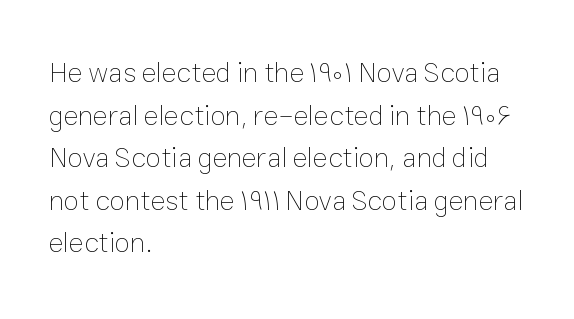
Q: Is the text bold? A: No.
Q: Is the text italic (slanted)? A: No, it is upright.
Q: Is the text underlined? A: No.
Q: How is the paragraph aligned? A: Left-aligned.
Q: Is the spacing between letters normal or unusually wide? A: Normal.
Q: Is the spacing between lines tight, normal or loose? A: Normal.
Q: Width (condensed, normal, or wide)? A: Normal.
Q: Stroke contrast? A: Low.
Q: x-height? A: Medium.
Q: Monospaced? A: No.
